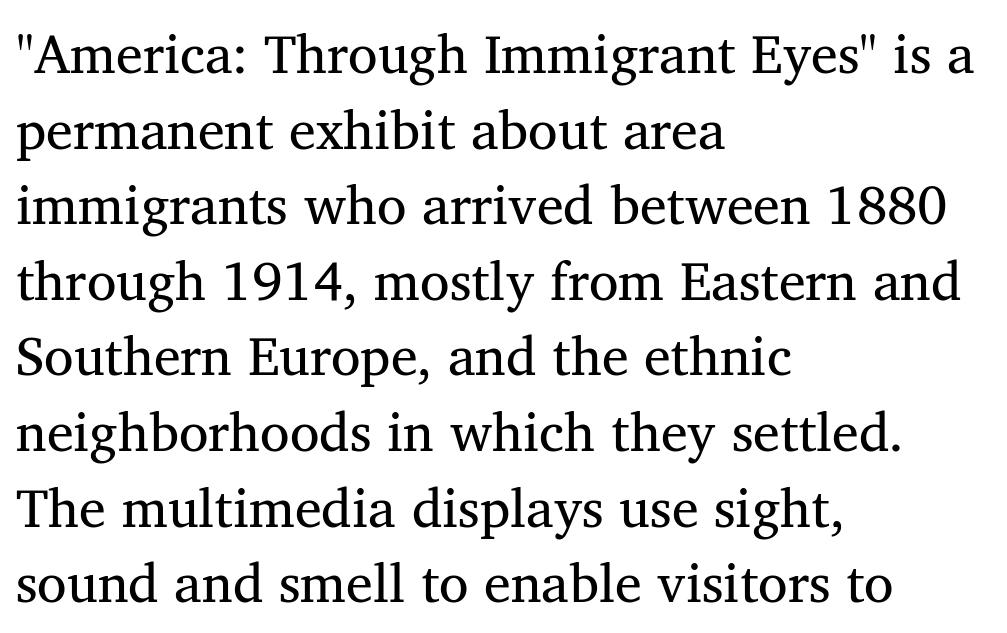
Do the characters align in a grid? No, the font is proportional. No extra ink here — the face is not bold. Standard letterfit; no display-style spreading of the glyphs. Compared with typical paragraphs, the rows here are spaced about the same.
